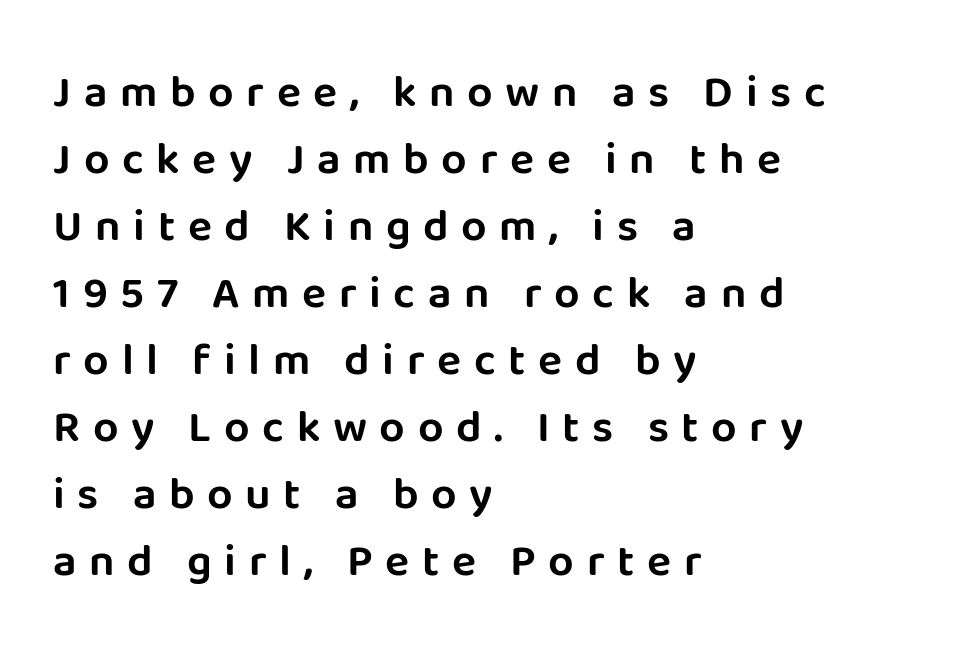
{"serif": "no", "italic": "no", "width": "normal", "stroke_contrast": "low", "x_height": "large", "monospaced": "no", "underline": "no", "align": "left", "line_spacing": "normal", "line_spacing_ratio": 1.49, "letter_spacing": "wide", "letter_spacing_em": 0.28, "glyph_px": 45}
